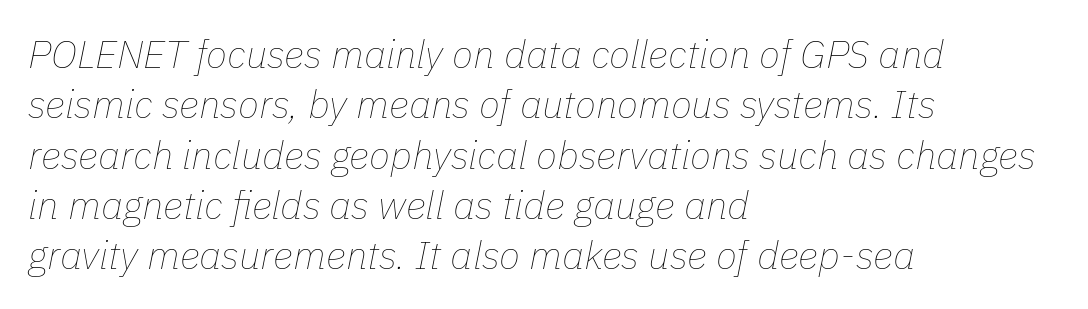
One glance says typical: line gaps are just what's usual. The setting favours the left margin, as ordinary paragraphs usually do. Each letter keeps its own natural width here, so spacing adapts to shape. Descenders hang freely into open space. Is the letter spacing exaggerated? No — it looks like the ordinary default.
